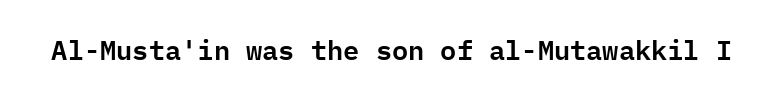
The image shows 27 px text type, upright; set normal letter spacing, not underlined.
